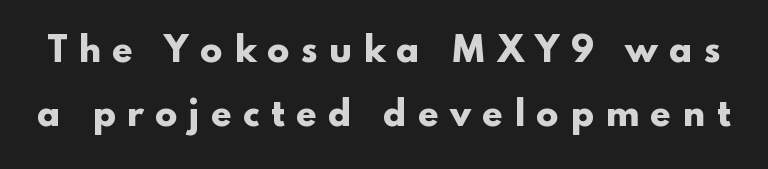
The image shows 33 px heavy, wide sans-serif type, upright; set loose line spacing (1.95x), unusually wide letter spacing (+0.33 em), not underlined; low stroke contrast and a small x-height.
